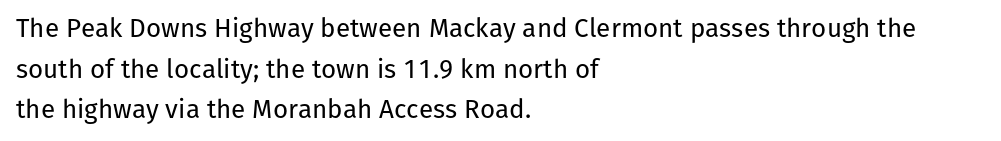
The zone under the glyphs is completely vacant. Letters have the restrained weight of plain body copy at most. Line beginnings align vertically; line endings do not. The gaps between neighbouring characters are ordinary and unremarkable.
